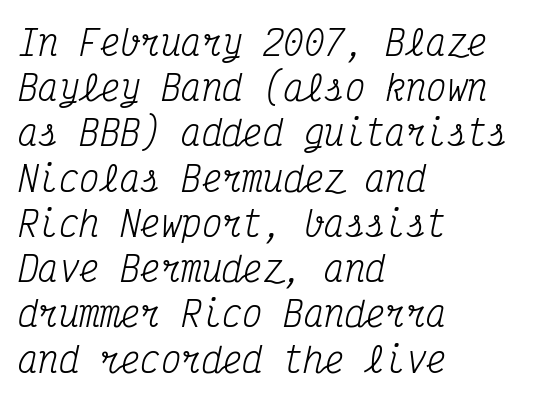
The image shows 34 px regular-weight, condensed serif type, italic (leaning right), monospaced; set left-aligned, normal line spacing (1.33x), normal letter spacing, not underlined; medium stroke contrast and a medium x-height.
